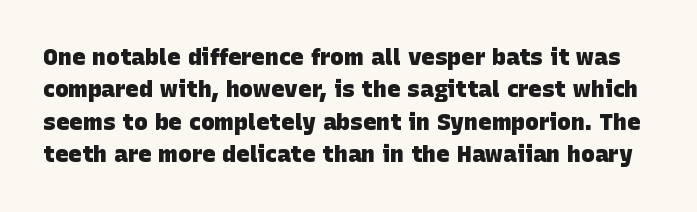
The designer left line spacing at the default. The area under the type is left untouched. Caption: standard tracking, unaltered. As a designer I'd log this as weight 700, bold.
